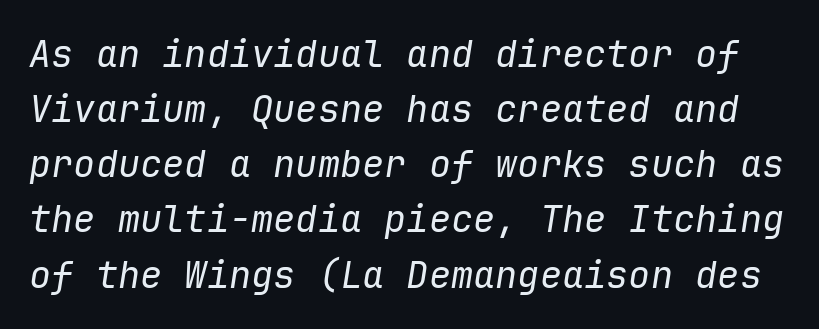
The block of text has a typical density, with ordinary space between rows. The strip under each line holds only bare page. You could call the tracking neutral — neither tight nor loose. Ink coverage per letter is moderate at most.
